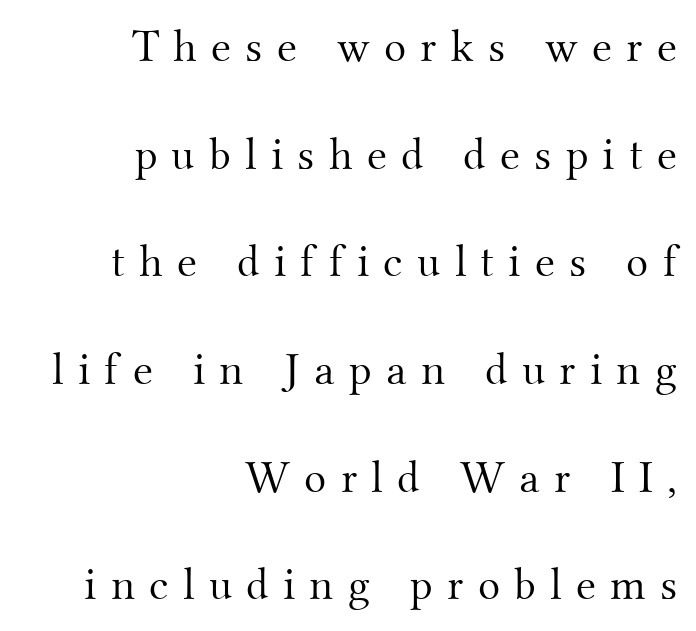
Q: Is the text bold? A: No.
Q: Is the text italic (slanted)? A: No, it is upright.
Q: Is the typeface a serif or a sans-serif typeface? A: Serif.
Q: Is the text underlined? A: No.
Q: How is the paragraph aligned? A: Right-aligned.
Q: Is the spacing between letters normal or unusually wide? A: Unusually wide.
Q: Is the spacing between lines tight, normal or loose? A: Loose.
Q: Width (condensed, normal, or wide)? A: Normal.
Q: Stroke contrast? A: Medium.
Q: x-height? A: Small.
Q: Monospaced? A: No.
